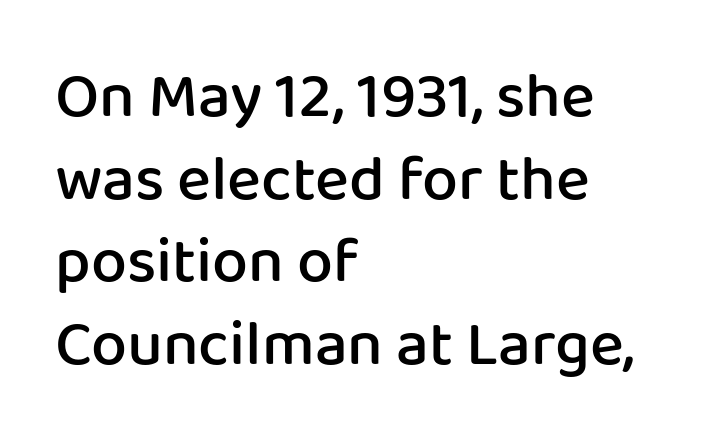
The image shows 64 px semibold sans-serif type, upright; set left-aligned, normal line spacing (1.29x), normal letter spacing, not underlined; low stroke contrast and a medium x-height.
